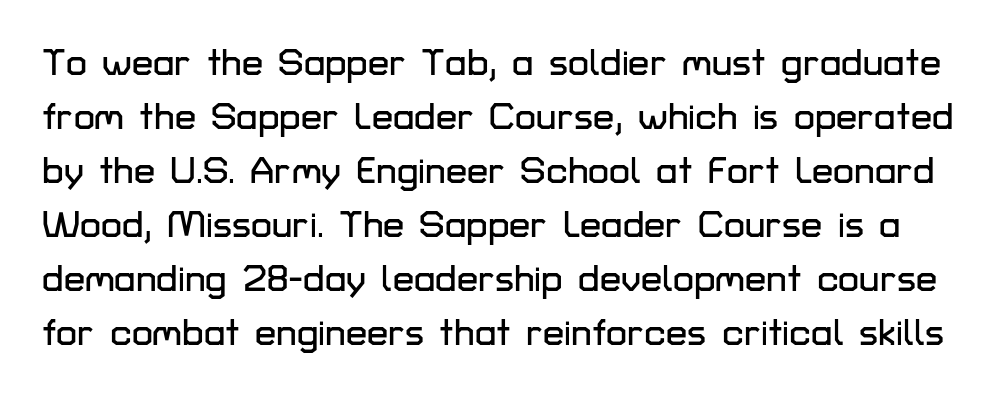
Q: Is the text italic (slanted)? A: No, it is upright.
Q: Is the typeface a serif or a sans-serif typeface? A: Sans-serif.
Q: Is the text underlined? A: No.
Q: Is the spacing between letters normal or unusually wide? A: Normal.
Q: Is the spacing between lines tight, normal or loose? A: Normal.
Q: Width (condensed, normal, or wide)? A: Normal.
Q: Stroke contrast? A: Low.
Q: x-height? A: Medium.
Q: Monospaced? A: No.
